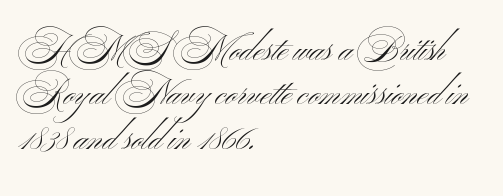
Q: Is the text bold? A: No.
Q: Is the typeface a serif or a sans-serif typeface? A: Sans-serif.
Q: Is the text underlined? A: No.
Q: How is the paragraph aligned? A: Left-aligned.
Q: Is the spacing between letters normal or unusually wide? A: Normal.
Q: Width (condensed, normal, or wide)? A: Wide.
Q: Stroke contrast? A: Medium.
Q: x-height? A: Small.
Q: Monospaced? A: No.
